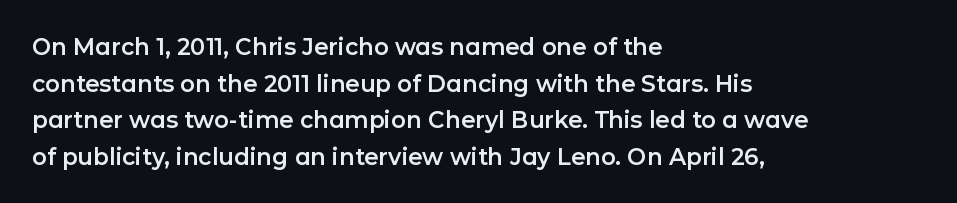
Q: Is the text italic (slanted)? A: No, it is upright.
Q: Is the text underlined? A: No.
Q: How is the paragraph aligned? A: Left-aligned.
Q: Is the spacing between letters normal or unusually wide? A: Normal.
Q: Is the spacing between lines tight, normal or loose? A: Normal.
